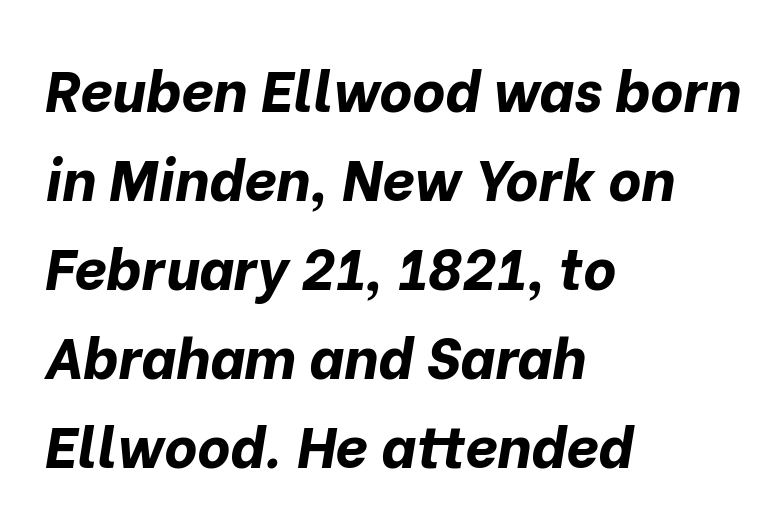
Proportional: the letters do not fall into vertical columns. Is the type slanted? Yes — the strokes lean at a clear angle. Typeset ragged right — the left edge is the straight one. Bold? Absolutely — the strokes are thick and heavy. In terms of letterspacing, this is plain default setting. The glyphs are unaccompanied by any horizontal stroke below them.
